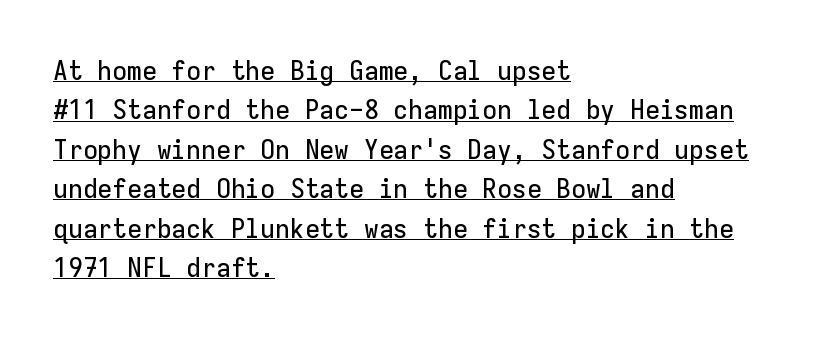
Q: Is the text italic (slanted)? A: No, it is upright.
Q: Is the text underlined? A: Yes.
Q: How is the paragraph aligned? A: Left-aligned.
Q: Is the spacing between letters normal or unusually wide? A: Normal.
Q: Is the spacing between lines tight, normal or loose? A: Normal.
